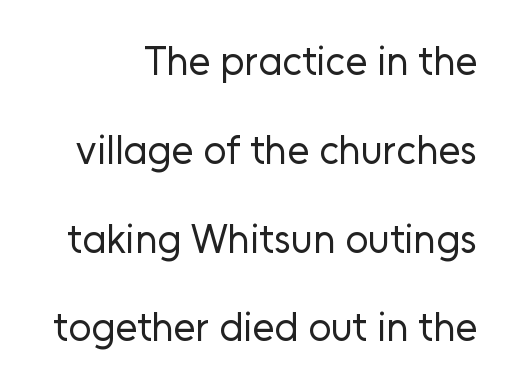
The image shows 40 px regular-weight sans-serif type, upright; set loose line spacing (2.22x), normal letter spacing, not underlined; low stroke contrast and a medium x-height.
